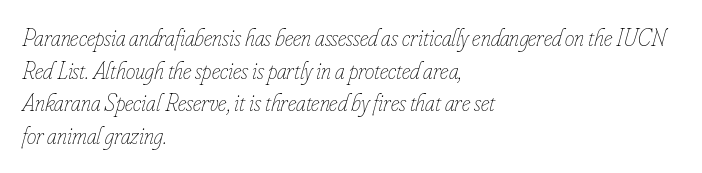
A student would call this left alignment; a typographer would say flush left, rag right. Short note: letters normally spaced. The strokes carry an ordinary text weight at most. Beneath every word, the page is bare. The block of text has a typical density, with ordinary space between rows.
